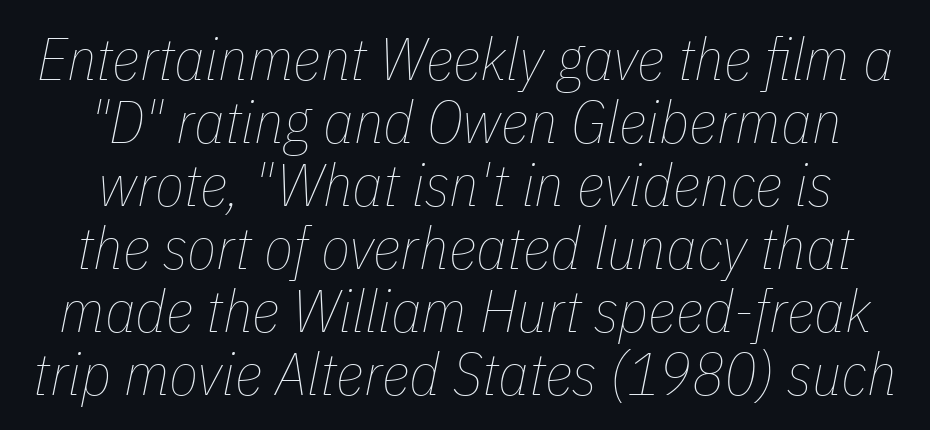
Each stroke keeps to a modest, everyday thickness or less. This sample uses an oblique cut, with every glyph tilted off the vertical. Words float on clear page, feet unadorned. Is the block centered? Yes — each line is placed symmetrically about the middle. Characters follow at the spacing the type designer built in.
